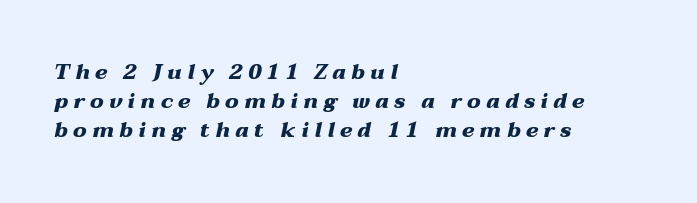
Q: Is the text bold? A: Yes.
Q: Is the text italic (slanted)? A: Yes, it leans right by about 12 degrees.
Q: Is the text underlined? A: No.
Q: How is the paragraph aligned? A: Left-aligned.
Q: Is the spacing between letters normal or unusually wide? A: Unusually wide.
Q: Is the spacing between lines tight, normal or loose? A: Normal.
